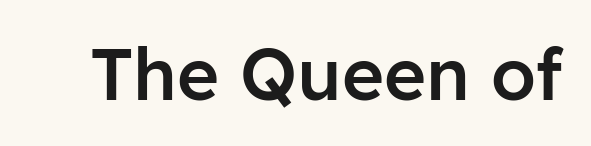
Q: Is the text bold? A: Semi-bold.
Q: Is the text italic (slanted)? A: No, it is upright.
Q: Is the typeface a serif or a sans-serif typeface? A: Sans-serif.
Q: Is the text underlined? A: No.
Q: Is the spacing between letters normal or unusually wide? A: Normal.
Q: Width (condensed, normal, or wide)? A: Normal.
Q: Stroke contrast? A: Low.
Q: x-height? A: Medium.
Q: Monospaced? A: No.
